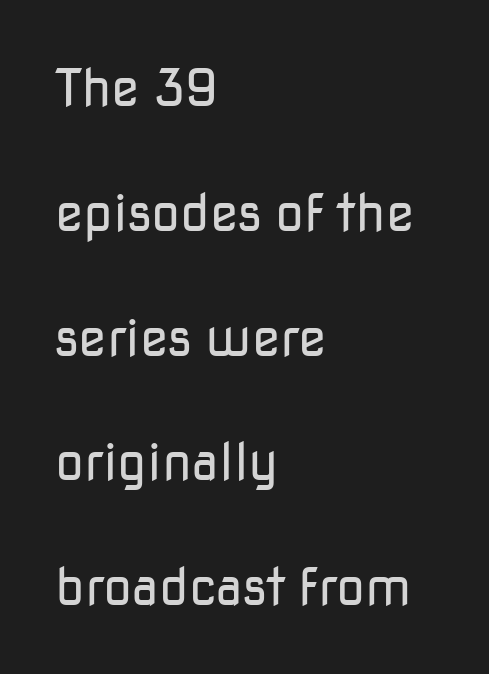
What stands out about the letter spacing? Nothing — it is the standard amount. Rule under the text: the space is simply empty. Vertical stems look standard width or narrower in stroke. Leftover space on each line is placed entirely after the last word.
